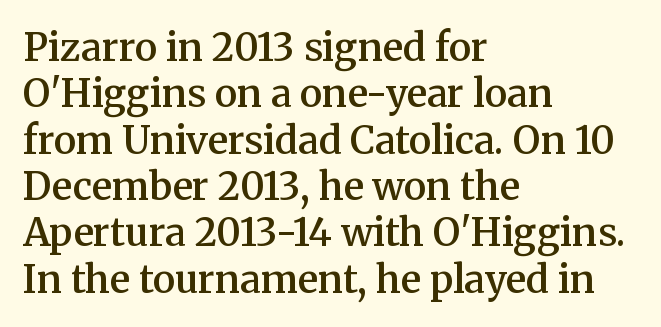
The image shows 38 px semibold serif type, upright; set left-aligned, line spacing 1.22x, normal letter spacing, not underlined; medium stroke contrast and a medium x-height.
